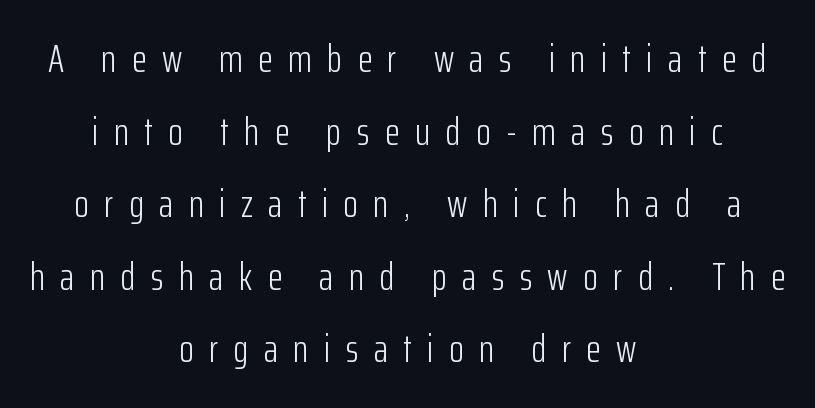
The image shows 39 px light, condensed sans-serif type, upright; set centered, line spacing 1.86x, unusually wide letter spacing (+0.39 em), not underlined; low stroke contrast and a medium x-height.
